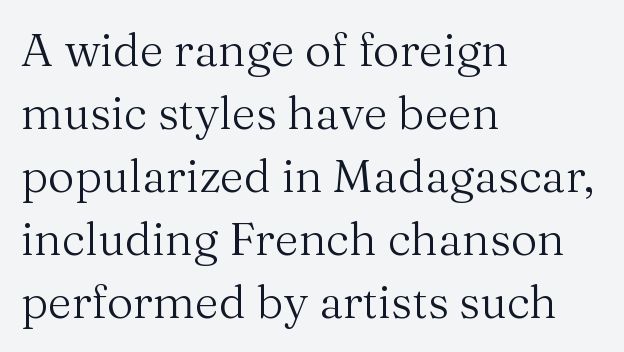
Is the type heavy? It reads as light-to-regular instead. The letters advance in unequal steps, a hallmark of proportional type. A student would call this left alignment; a typographer would say flush left, rag right. Observe the ordinary spacing: letters are neighbours, not strangers.
